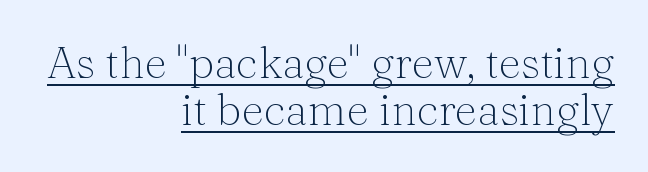
A typesetter would call this proportional, since set widths differ per character. You can tell it's not italic because the verticals are truly vertical. Classification — serif. Baseline-to-baseline distance is barely more than the letter height.
